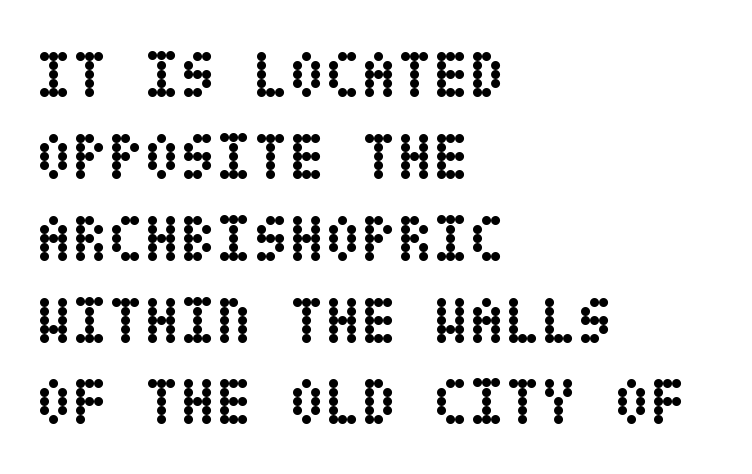
Q: Is the text bold? A: Yes.
Q: Is the text italic (slanted)? A: No, it is upright.
Q: Is the text underlined? A: No.
Q: How is the paragraph aligned? A: Left-aligned.
Q: Is the spacing between letters normal or unusually wide? A: Normal.
Q: Width (condensed, normal, or wide)? A: Condensed.
Q: Stroke contrast? A: Low.
Q: x-height? A: Large.
